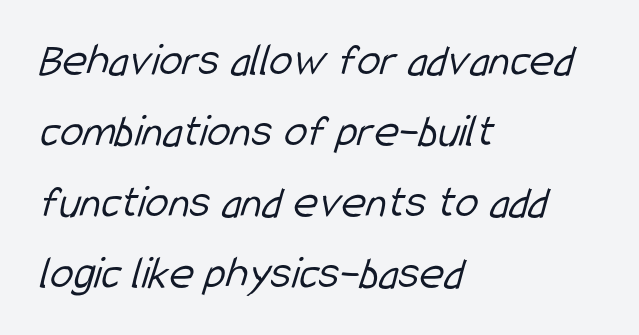
Each line starts at the same left margin while the right side varies. Vertical stems look standard width or narrower in stroke. Do the characters align in a grid? No, the font is proportional. Inter-character spacing is left at the font's built-in metrics. Only glyphs here, with clear space below each row. Rows of type keep a routine distance in the vertical direction.
